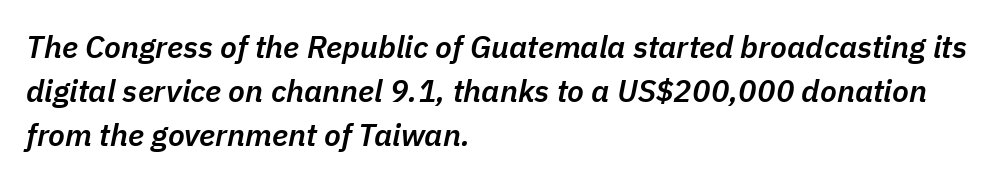
Q: Is the text bold? A: Semi-bold.
Q: Is the text italic (slanted)? A: Yes, it leans right by about 11 degrees.
Q: Is the text underlined? A: No.
Q: How is the paragraph aligned? A: Left-aligned.
Q: Is the spacing between letters normal or unusually wide? A: Normal.
Q: Is the spacing between lines tight, normal or loose? A: Normal.
Q: Width (condensed, normal, or wide)? A: Normal.
Q: Stroke contrast? A: Low.
Q: x-height? A: Medium.
Q: Monospaced? A: No.
